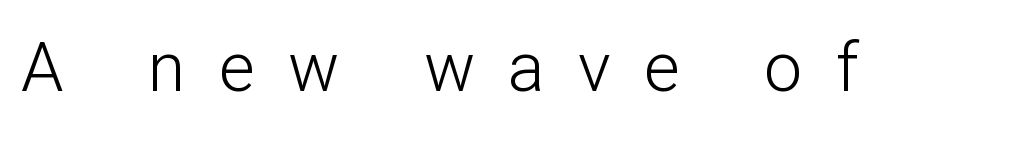
{"serif": "no", "italic": "no", "bold": "no", "weight": "light", "width": "normal", "stroke_contrast": "low", "x_height": "medium", "monospaced": "no", "underline": "no", "letter_spacing": "wide", "letter_spacing_em": 0.49, "glyph_px": 68}
